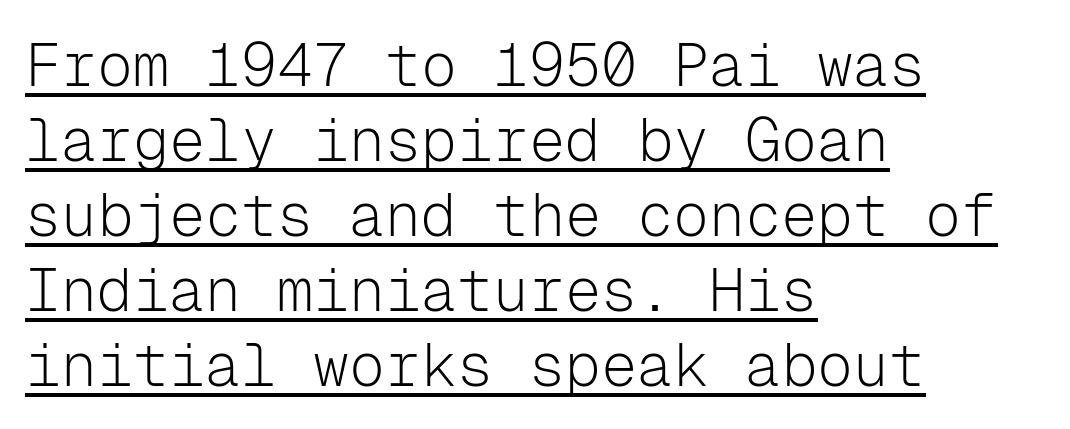
Q: Is the text bold? A: No.
Q: Is the text italic (slanted)? A: No, it is upright.
Q: Is the typeface a serif or a sans-serif typeface? A: Sans-serif.
Q: Is the text underlined? A: Yes.
Q: How is the paragraph aligned? A: Left-aligned.
Q: Is the spacing between letters normal or unusually wide? A: Normal.
Q: Is the spacing between lines tight, normal or loose? A: Normal.
Q: Width (condensed, normal, or wide)? A: Normal.
Q: Stroke contrast? A: Low.
Q: x-height? A: Medium.
Q: Monospaced? A: Yes.
